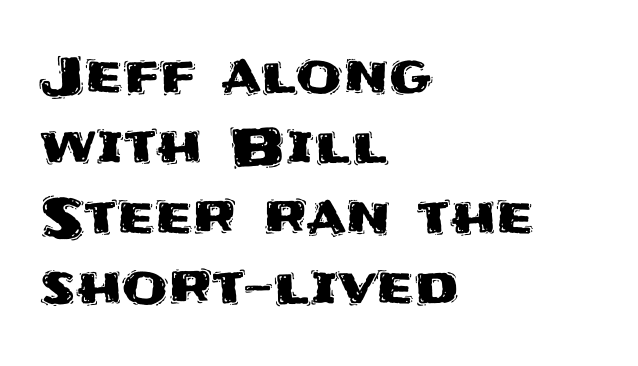
Q: Is the text italic (slanted)? A: No, it is upright.
Q: Is the typeface a serif or a sans-serif typeface? A: Sans-serif.
Q: Is the text underlined? A: No.
Q: How is the paragraph aligned? A: Left-aligned.
Q: Is the spacing between letters normal or unusually wide? A: Normal.
Q: Is the spacing between lines tight, normal or loose? A: Normal.
Q: Width (condensed, normal, or wide)? A: Normal.
Q: Stroke contrast? A: Medium.
Q: x-height? A: Large.
Q: Monospaced? A: No.
